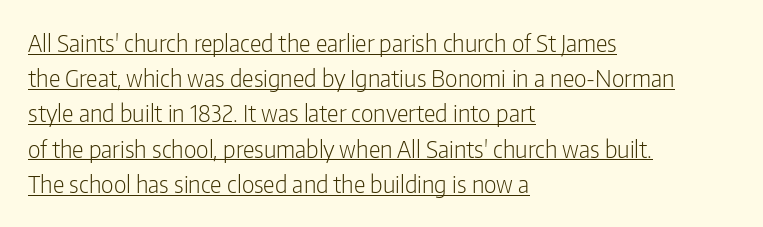
{"italic": "no", "bold": "no", "underline": "yes", "align": "left", "line_spacing": "normal", "line_spacing_ratio": 1.53, "letter_spacing": "normal", "letter_spacing_em": 0.0, "glyph_px": 23}
